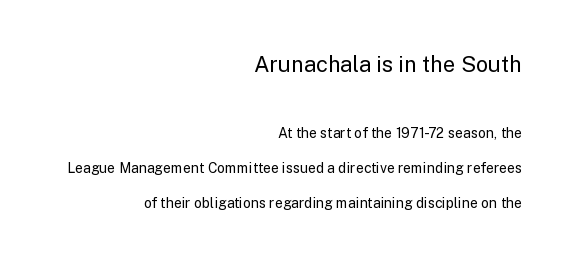
{"italic": "no", "bold": "no", "underline": "no", "align": "right", "line_spacing": "loose", "line_spacing_ratio": 2.5, "letter_spacing": "normal", "letter_spacing_em": 0.0, "larger_block": "first", "size_ratio": 1.57, "glyph_px": 22}
